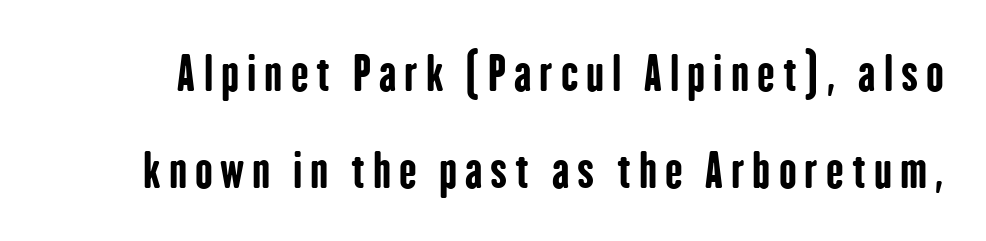
{"serif": "no", "italic": "no", "bold": "yes", "weight": "bold", "width": "condensed", "stroke_contrast": "low", "x_height": "medium", "monospaced": "no", "underline": "no", "line_spacing": "loose", "line_spacing_ratio": 2.07, "glyph_px": 47}
